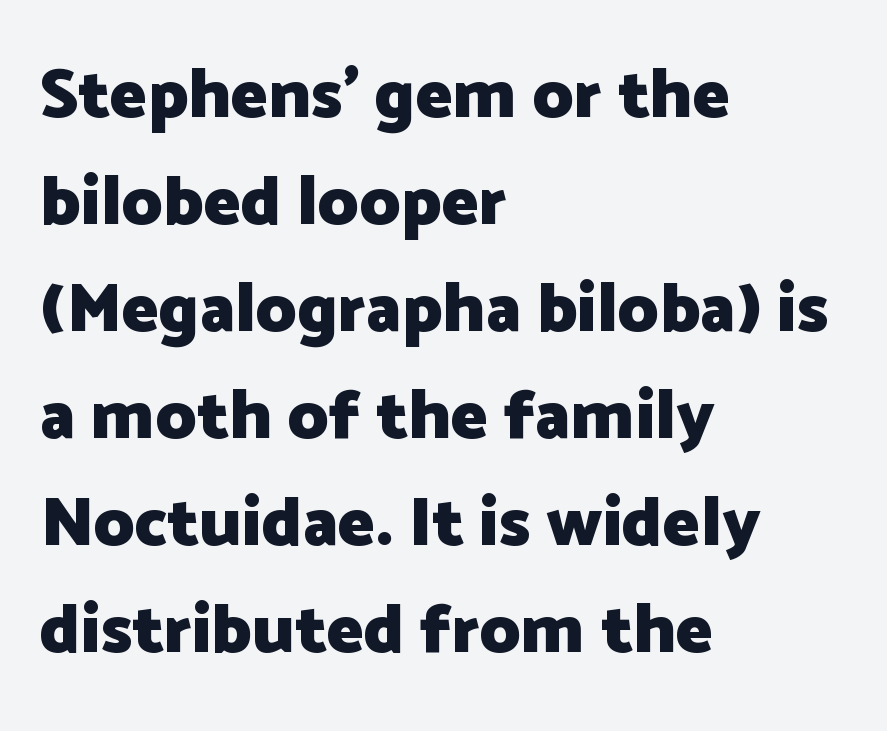
The image shows 70 px heavy sans-serif type, upright; set left-aligned, normal line spacing (1.53x), normal letter spacing, not underlined; low stroke contrast and a medium x-height.
